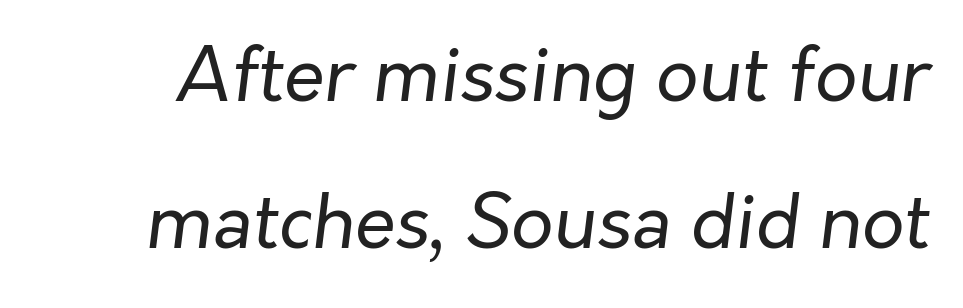
Q: Is the text bold? A: No.
Q: Is the text italic (slanted)? A: Yes, it leans right by about 7 degrees.
Q: Is the text underlined? A: No.
Q: Is the spacing between letters normal or unusually wide? A: Normal.
Q: Is the spacing between lines tight, normal or loose? A: Loose.
Q: Width (condensed, normal, or wide)? A: Normal.
Q: Stroke contrast? A: Low.
Q: x-height? A: Medium.
Q: Monospaced? A: No.
